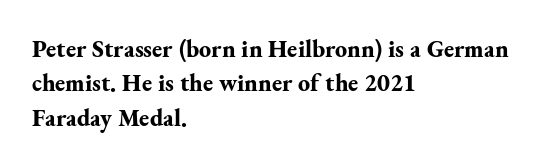
{"italic": "no", "bold": "yes", "underline": "no", "align": "left", "line_spacing": "normal", "line_spacing_ratio": 1.43, "letter_spacing": "normal", "letter_spacing_em": 0.0, "glyph_px": 24}
